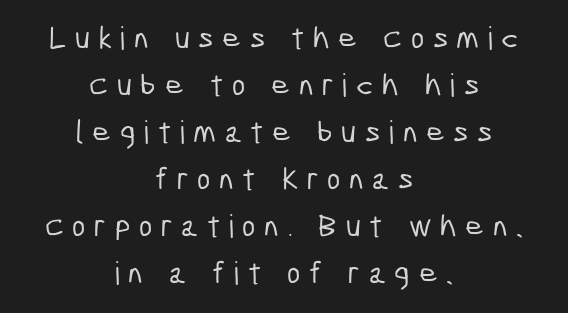
Q: Is the typeface a serif or a sans-serif typeface? A: Sans-serif.
Q: Is the text underlined? A: No.
Q: How is the paragraph aligned? A: Centered.
Q: Is the spacing between letters normal or unusually wide? A: Unusually wide.
Q: Is the spacing between lines tight, normal or loose? A: Normal.
Q: Width (condensed, normal, or wide)? A: Condensed.
Q: Stroke contrast? A: Low.
Q: x-height? A: Medium.
Q: Monospaced? A: No.
